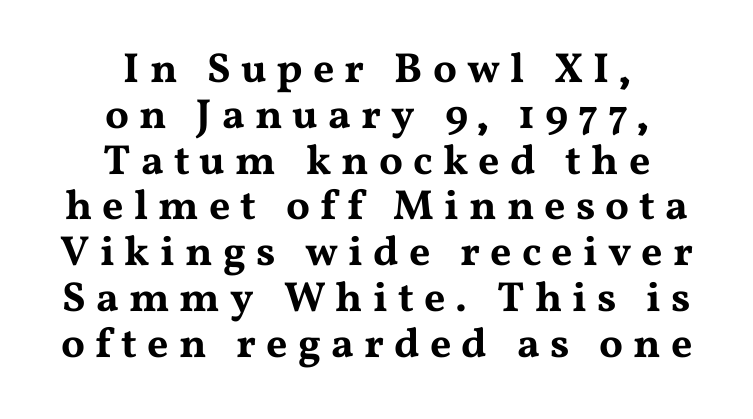
{"serif": "yes", "italic": "no", "width": "wide", "stroke_contrast": "medium", "x_height": "medium", "monospaced": "no", "underline": "no", "align": "center", "line_spacing": "tight", "line_spacing_ratio": 1.09, "letter_spacing": "wide", "letter_spacing_em": 0.24, "glyph_px": 42}
